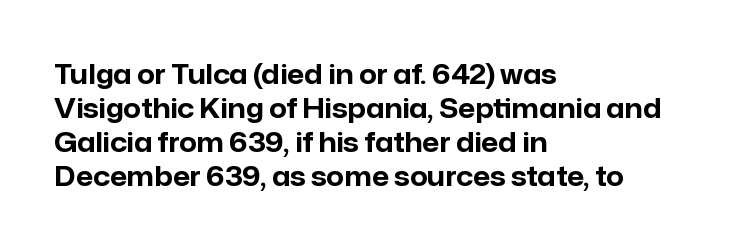
Does the weight exceed regular? Yes, all the way to bold. Short note: letters normally spaced. The space beneath each line is pristine and unruled. The typesetter chose a ragged-right arrangement here. Posture: vertical. The passage shown stacks its lines at a standard gap.
